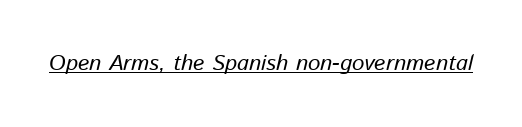
{"italic": "yes", "lean": "right", "slant_degrees": 13, "underline": "yes", "letter_spacing": "normal", "letter_spacing_em": 0.0, "glyph_px": 22}
